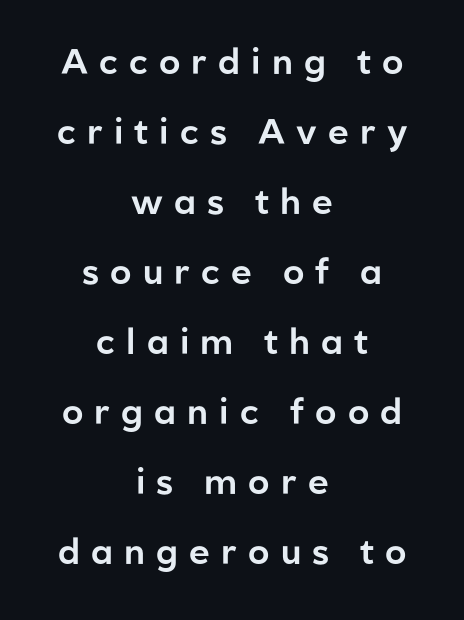
{"serif": "no", "italic": "no", "width": "normal", "stroke_contrast": "low", "x_height": "medium", "monospaced": "no", "underline": "no", "align": "center", "line_spacing": "loose", "line_spacing_ratio": 2.0, "letter_spacing": "wide", "letter_spacing_em": 0.32, "glyph_px": 35}
